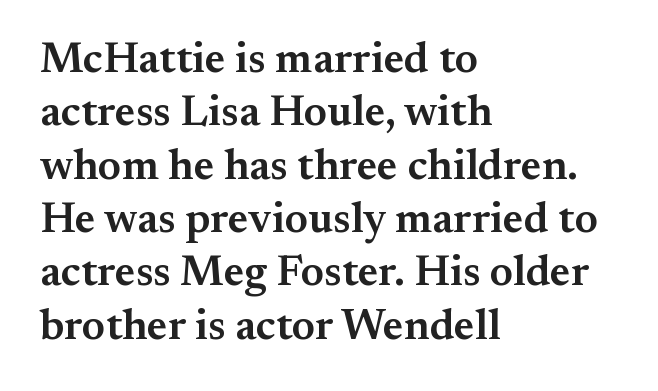
{"serif": "yes", "italic": "no", "bold": "semi", "weight": "semibold", "width": "normal", "stroke_contrast": "medium", "x_height": "small", "monospaced": "no", "underline": "no", "align": "left", "line_spacing_ratio": 1.24, "letter_spacing": "normal", "letter_spacing_em": 0.0, "glyph_px": 43}
